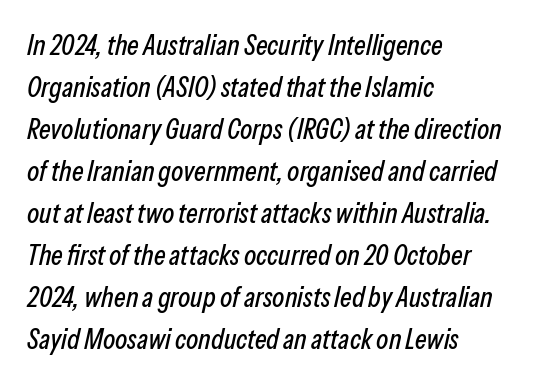
The image shows 28 px condensed type, italic (leaning right); set left-aligned, normal line spacing (1.5x), normal letter spacing, not underlined; low stroke contrast and a medium x-height.
